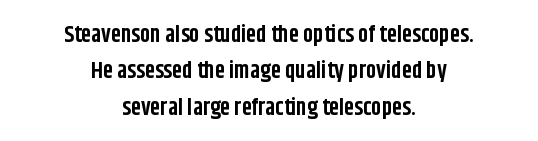
Q: Is the text bold? A: Yes.
Q: Is the text italic (slanted)? A: No, it is upright.
Q: Is the text underlined? A: No.
Q: How is the paragraph aligned? A: Centered.
Q: Is the spacing between letters normal or unusually wide? A: Normal.
Q: Is the spacing between lines tight, normal or loose? A: Normal.
